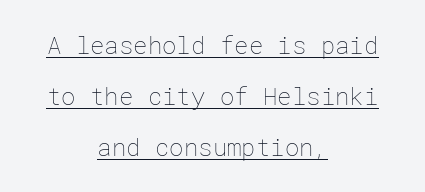
{"italic": "no", "bold": "no", "underline": "yes", "align": "center", "line_spacing": "loose", "line_spacing_ratio": 2.13, "letter_spacing": "normal", "letter_spacing_em": 0.0, "glyph_px": 24}
